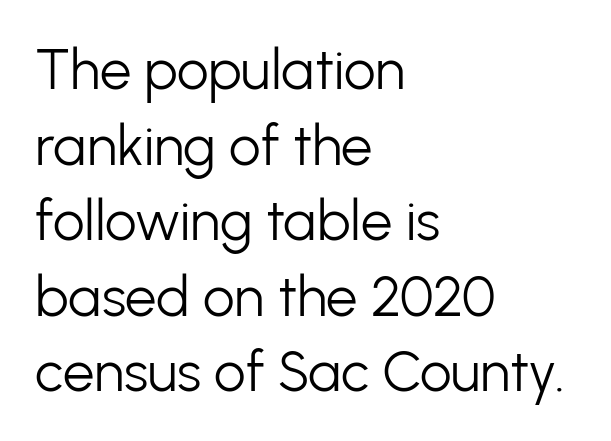
The image shows 56 px light sans-serif type, upright; set left-aligned, normal line spacing (1.35x), normal letter spacing, not underlined; low stroke contrast and a medium x-height.
